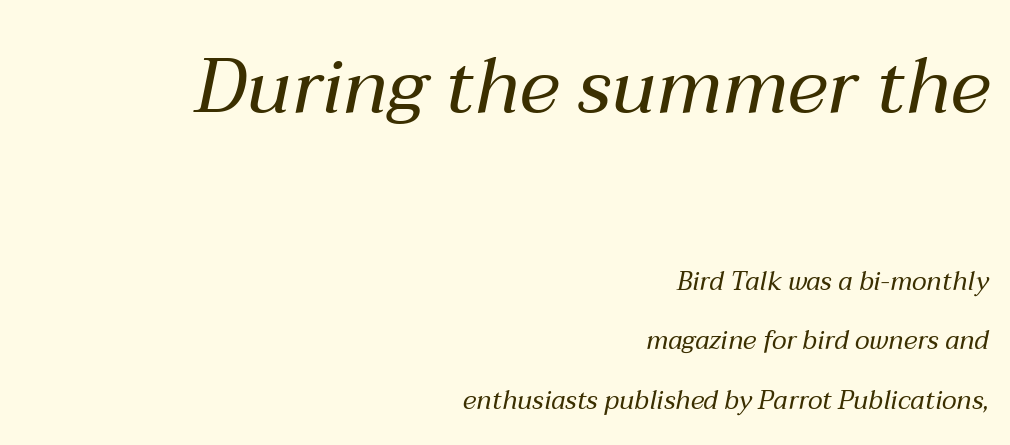
Q: Is the text bold? A: No.
Q: Is the text italic (slanted)? A: Yes, it leans right by about 12 degrees.
Q: Is the text underlined? A: No.
Q: How is the paragraph aligned? A: Right-aligned.
Q: Is the spacing between letters normal or unusually wide? A: Normal.
Q: Is the spacing between lines tight, normal or loose? A: Loose.
Q: Which block of text is set in a larger size, the first (top) or the second (bottom)? A: The first (top) one.
Q: Width (condensed, normal, or wide)? A: Normal.
Q: Stroke contrast? A: Medium.
Q: x-height? A: Medium.
Q: Monospaced? A: No.
